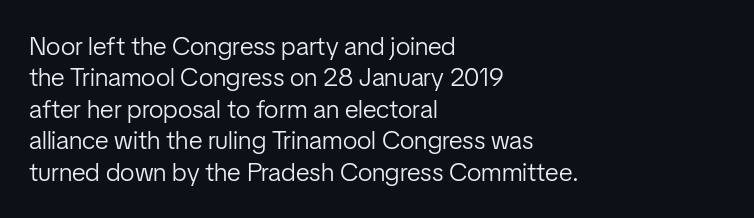
Q: Is the text bold? A: No.
Q: Is the text italic (slanted)? A: No, it is upright.
Q: Is the text underlined? A: No.
Q: How is the paragraph aligned? A: Left-aligned.
Q: Is the spacing between letters normal or unusually wide? A: Normal.
